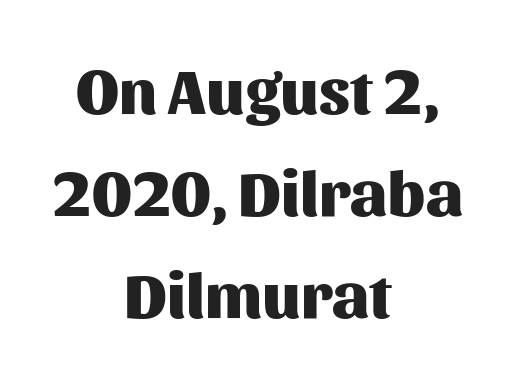
{"serif": "no", "italic": "no", "bold": "yes", "weight": "heavy", "width": "normal", "stroke_contrast": "medium", "x_height": "medium", "monospaced": "no", "underline": "no", "align": "center", "line_spacing": "normal", "line_spacing_ratio": 1.59, "letter_spacing": "normal", "letter_spacing_em": 0.0, "glyph_px": 64}
